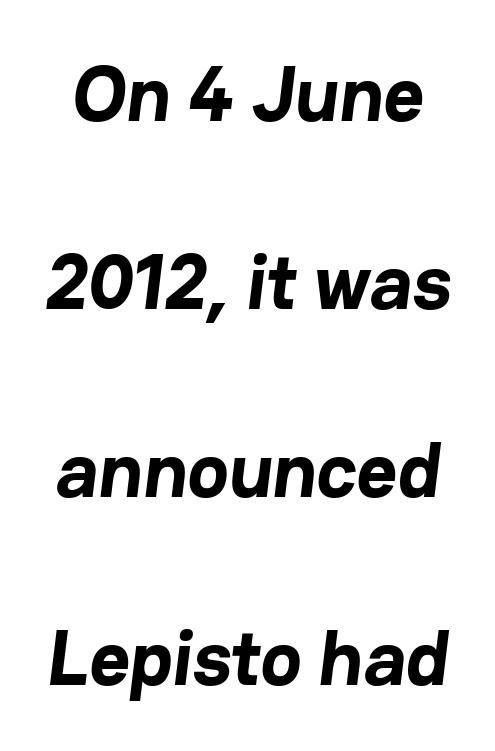
The image shows 78 px bold sans-serif type; set loose line spacing (2.41x), normal letter spacing, not underlined; low stroke contrast and a medium x-height.
